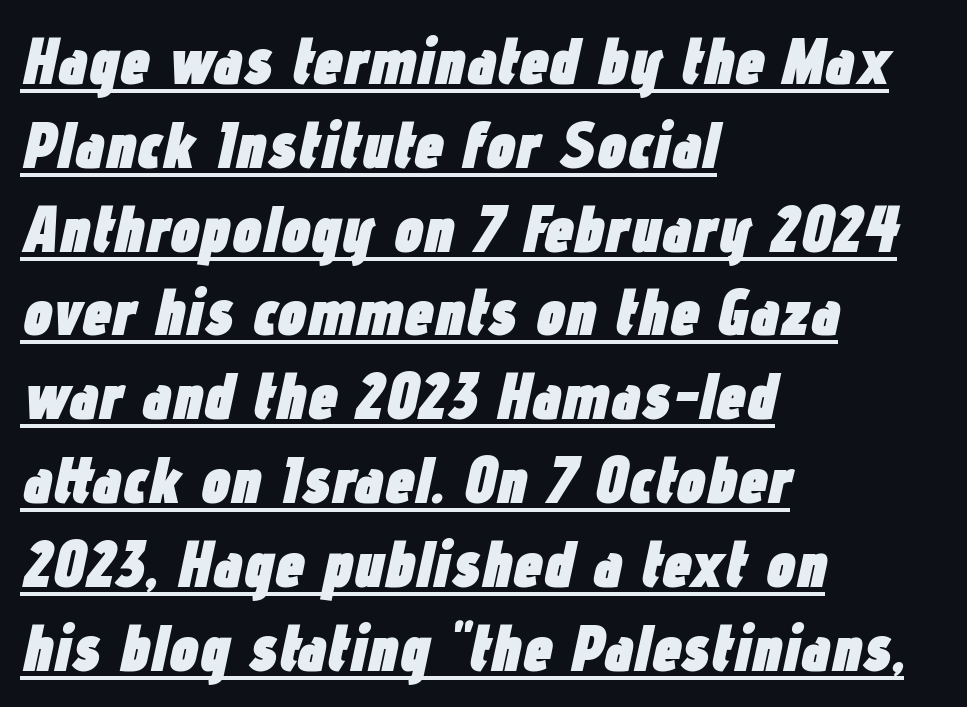
Q: Is the text bold? A: Yes.
Q: Is the text italic (slanted)? A: Yes, it leans right by about 12 degrees.
Q: Is the text underlined? A: Yes.
Q: How is the paragraph aligned? A: Left-aligned.
Q: Is the spacing between letters normal or unusually wide? A: Normal.
Q: Is the spacing between lines tight, normal or loose? A: Normal.
Q: Width (condensed, normal, or wide)? A: Condensed.
Q: Stroke contrast? A: Low.
Q: x-height? A: Medium.
Q: Monospaced? A: No.
